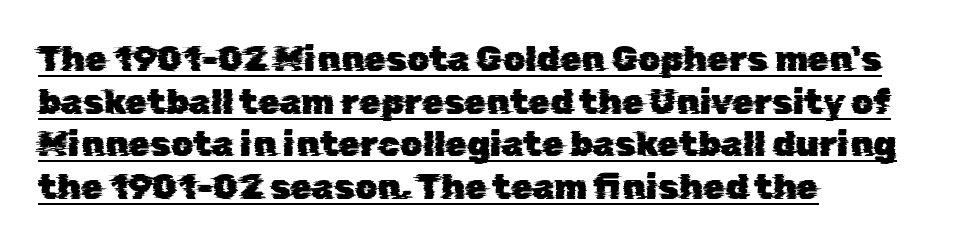
{"serif": "no", "width": "normal", "stroke_contrast": "low", "x_height": "medium", "monospaced": "no", "underline": "yes", "align": "left", "line_spacing_ratio": 1.22, "letter_spacing": "normal", "letter_spacing_em": 0.0, "glyph_px": 35}
